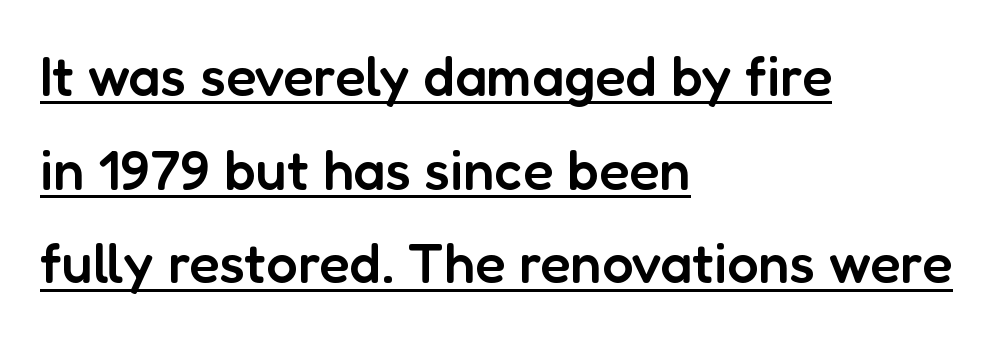
The image shows 56 px semibold sans-serif type, upright; set left-aligned, normal line spacing (1.67x), normal letter spacing, underlined; low stroke contrast and a medium x-height.
